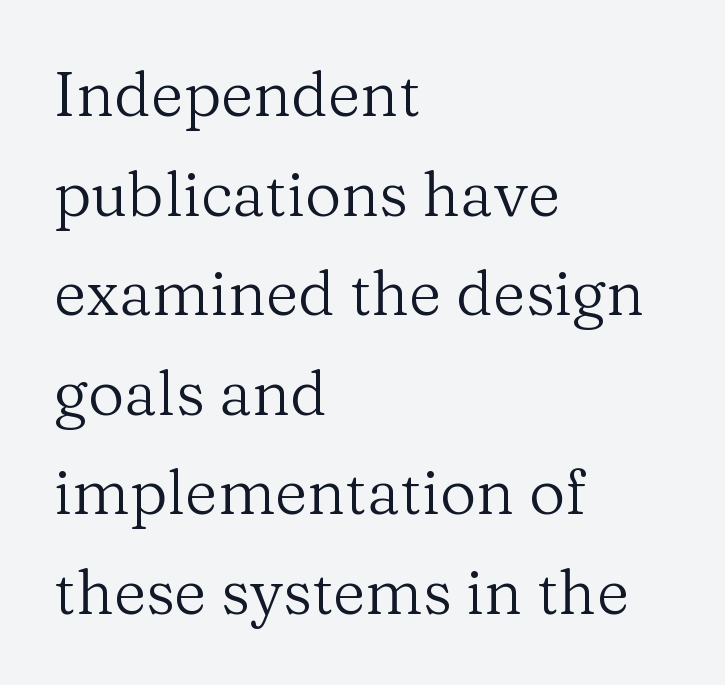
Serif or sans? Serif — the stroke terminals have little feet. Glance below the letters and you will spot only blank space. This is roman type, the default non-slanted kind. The tracking reads as untouched default to a designer's eye. The rendering uses natural spacing where letterforms have individual widths.
